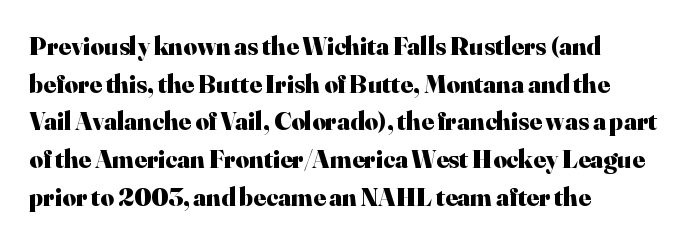
Q: Is the text bold? A: Yes.
Q: Is the text italic (slanted)? A: No, it is upright.
Q: Is the text underlined? A: No.
Q: How is the paragraph aligned? A: Left-aligned.
Q: Is the spacing between letters normal or unusually wide? A: Normal.
Q: Is the spacing between lines tight, normal or loose? A: Normal.
